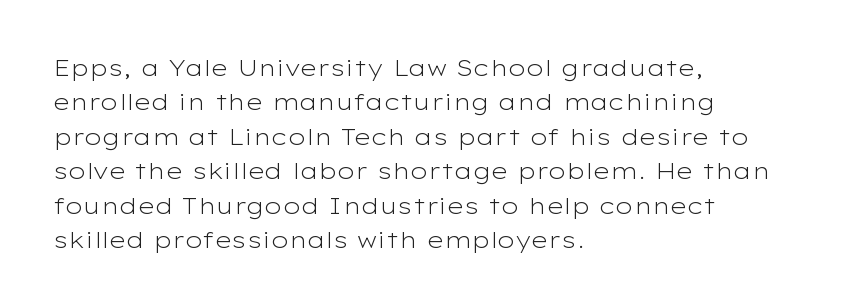
{"italic": "no", "bold": "no", "underline": "no", "align": "left", "line_spacing": "normal", "line_spacing_ratio": 1.5, "letter_spacing": "normal", "letter_spacing_em": 0.0, "glyph_px": 23}
